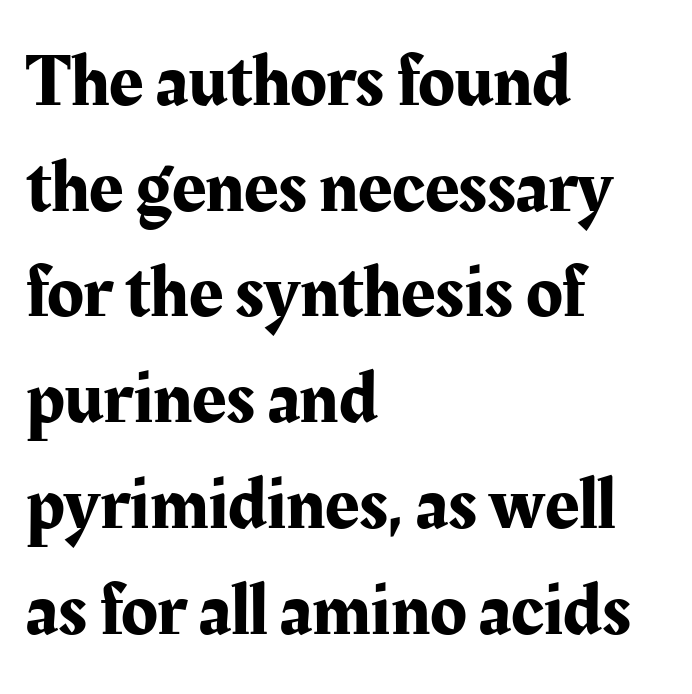
Q: Is the text italic (slanted)? A: No, it is upright.
Q: Is the typeface a serif or a sans-serif typeface? A: Serif.
Q: Is the text underlined? A: No.
Q: How is the paragraph aligned? A: Left-aligned.
Q: Is the spacing between letters normal or unusually wide? A: Normal.
Q: Is the spacing between lines tight, normal or loose? A: Normal.
Q: Width (condensed, normal, or wide)? A: Normal.
Q: Stroke contrast? A: Medium.
Q: x-height? A: Medium.
Q: Monospaced? A: No.
